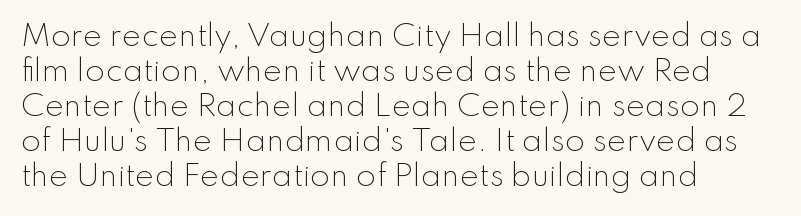
Q: Is the text bold? A: No.
Q: Is the text italic (slanted)? A: No, it is upright.
Q: Is the typeface a serif or a sans-serif typeface? A: Sans-serif.
Q: Is the text underlined? A: No.
Q: How is the paragraph aligned? A: Left-aligned.
Q: Is the spacing between letters normal or unusually wide? A: Normal.
Q: Width (condensed, normal, or wide)? A: Normal.
Q: Stroke contrast? A: Low.
Q: x-height? A: Small.
Q: Monospaced? A: No.
